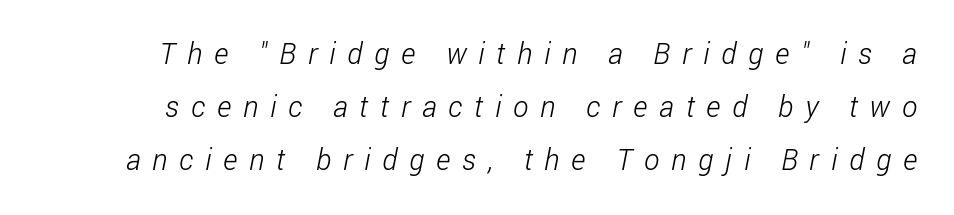
Stroke thickness stays within the range of a standard reading face or lighter. I'd call this a sans setting — the letters go barefoot. A typesetter would call this heavily tracked-out type. Proportional: the letters do not fall into vertical columns.
